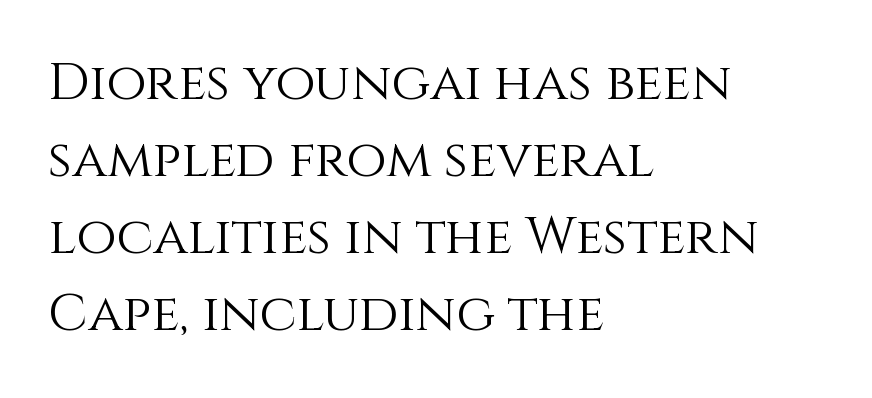
Q: Is the text bold? A: No.
Q: Is the text italic (slanted)? A: No, it is upright.
Q: Is the text underlined? A: No.
Q: How is the paragraph aligned? A: Left-aligned.
Q: Is the spacing between letters normal or unusually wide? A: Normal.
Q: Is the spacing between lines tight, normal or loose? A: Normal.
Q: Width (condensed, normal, or wide)? A: Normal.
Q: Stroke contrast? A: Medium.
Q: x-height? A: Large.
Q: Monospaced? A: No.
